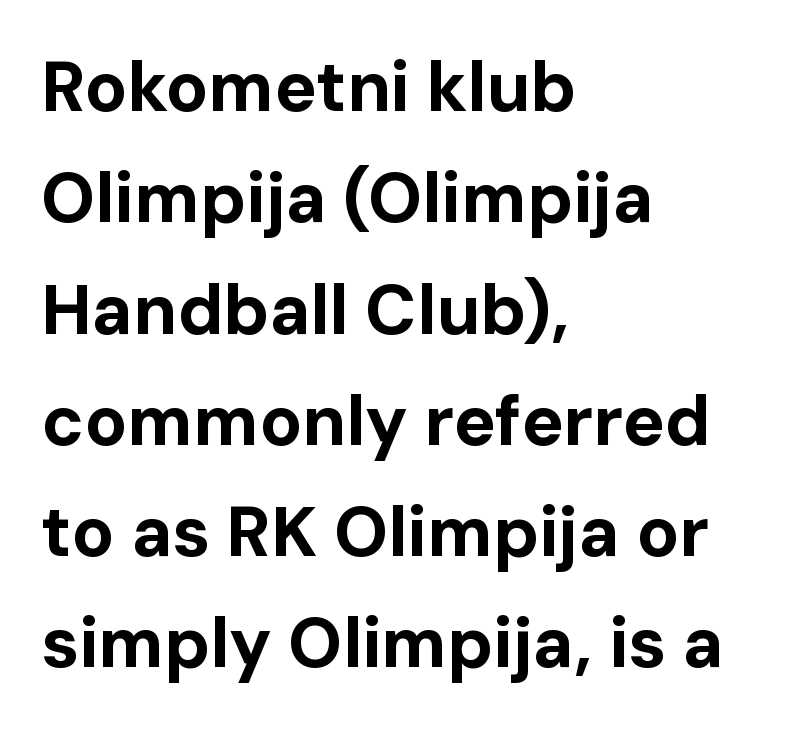
{"serif": "no", "italic": "no", "bold": "yes", "weight": "bold", "width": "normal", "stroke_contrast": "low", "x_height": "medium", "monospaced": "no", "underline": "no", "align": "left", "line_spacing": "normal", "line_spacing_ratio": 1.59, "letter_spacing": "normal", "letter_spacing_em": 0.0, "glyph_px": 70}
